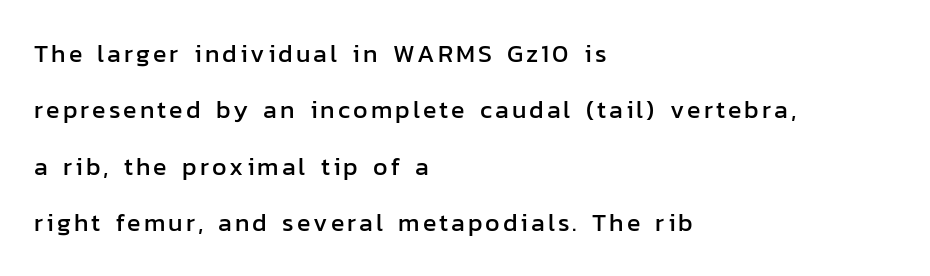
The image shows 25 px text type, upright; set left-aligned, loose line spacing (2.26x), not underlined.
